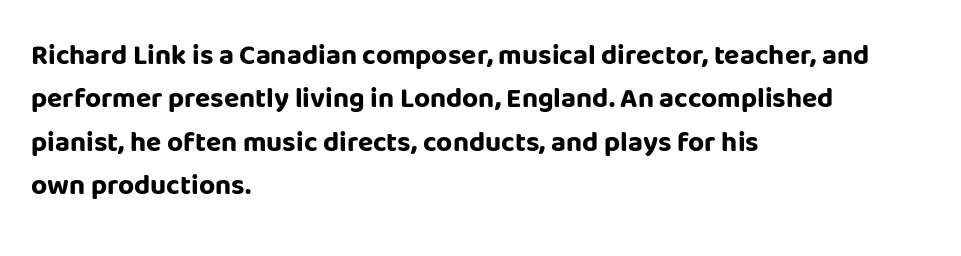
The image shows 28 px bold sans-serif type, upright; set left-aligned, normal line spacing (1.55x), normal letter spacing, not underlined; low stroke contrast and a large x-height.
